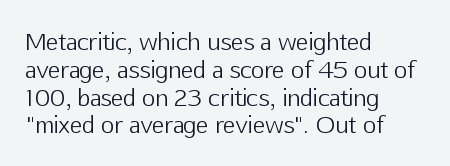
The image shows 23 px text type, upright; set left-aligned, line spacing 1.21x, normal letter spacing, not underlined.
